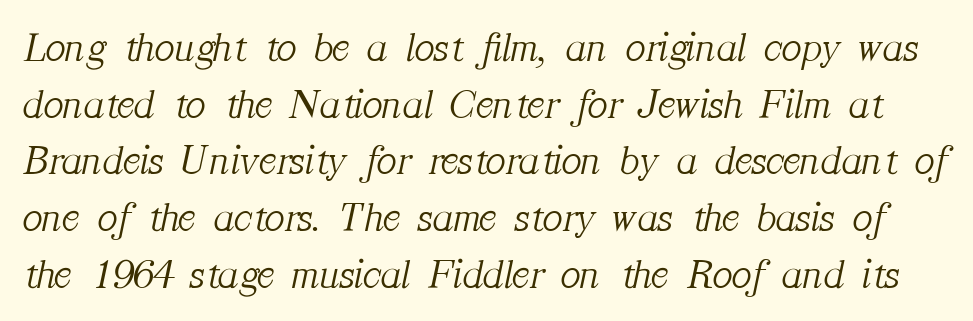
Q: Is the text bold? A: No.
Q: Is the text italic (slanted)? A: Yes, it leans right by about 12 degrees.
Q: Is the typeface a serif or a sans-serif typeface? A: Serif.
Q: Is the text underlined? A: No.
Q: Is the spacing between letters normal or unusually wide? A: Normal.
Q: Is the spacing between lines tight, normal or loose? A: Normal.
Q: Width (condensed, normal, or wide)? A: Normal.
Q: Stroke contrast? A: Medium.
Q: x-height? A: Medium.
Q: Monospaced? A: No.
